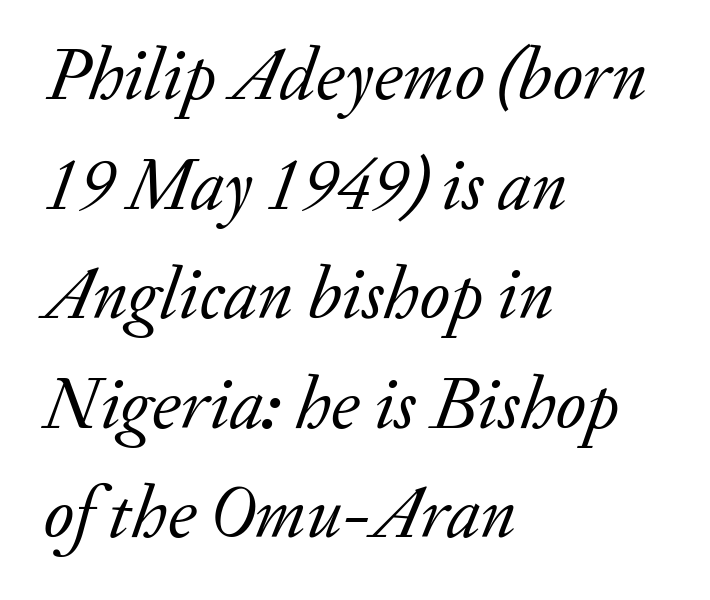
{"serif": "yes", "italic": "yes", "lean": "right", "slant_degrees": 20, "bold": "no", "weight": "regular", "width": "normal", "stroke_contrast": "low", "x_height": "small", "monospaced": "no", "underline": "no", "align": "left", "line_spacing": "normal", "line_spacing_ratio": 1.48, "letter_spacing": "normal", "letter_spacing_em": 0.0, "glyph_px": 74}
